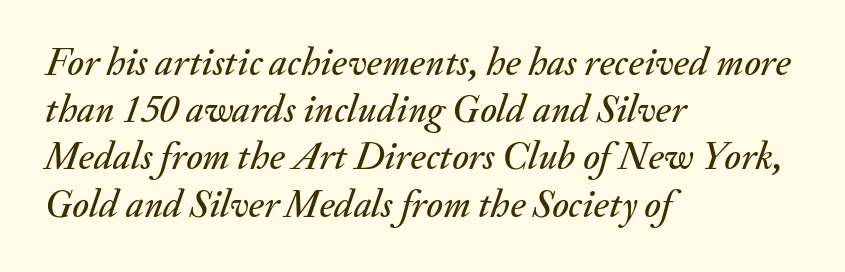
The image shows 39 px text type, italic (leaning right); set left-aligned, line spacing 1.21x, normal letter spacing, not underlined; medium stroke contrast and a small x-height.
